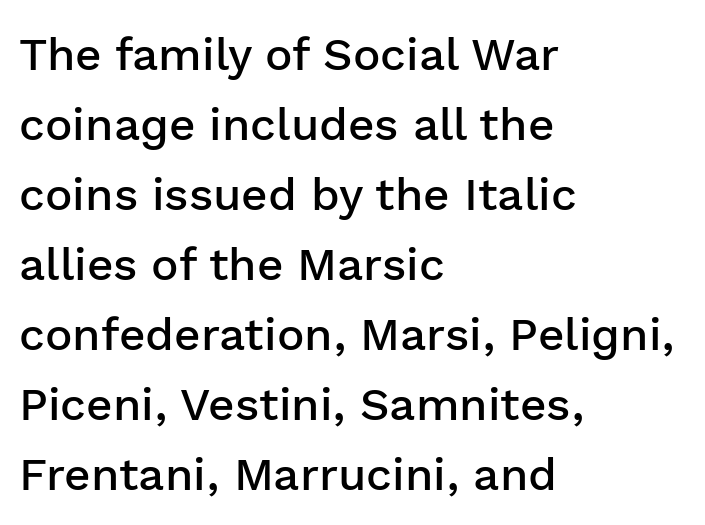
{"serif": "no", "italic": "no", "bold": "semi", "weight": "semibold", "width": "normal", "stroke_contrast": "low", "x_height": "medium", "monospaced": "no", "underline": "no", "align": "left", "line_spacing": "normal", "line_spacing_ratio": 1.52, "letter_spacing": "normal", "letter_spacing_em": 0.0, "glyph_px": 46}
